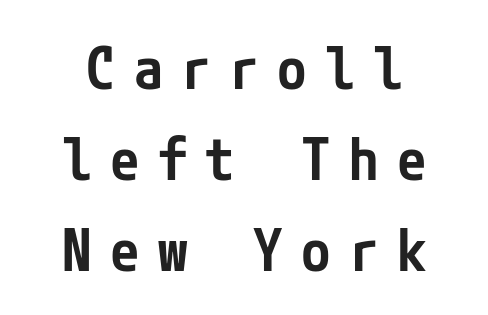
Q: Is the text bold? A: Semi-bold.
Q: Is the text italic (slanted)? A: No, it is upright.
Q: Is the typeface a serif or a sans-serif typeface? A: Sans-serif.
Q: Is the text underlined? A: No.
Q: Is the spacing between letters normal or unusually wide? A: Unusually wide.
Q: Is the spacing between lines tight, normal or loose? A: Normal.
Q: Width (condensed, normal, or wide)? A: Condensed.
Q: Stroke contrast? A: Low.
Q: x-height? A: Medium.
